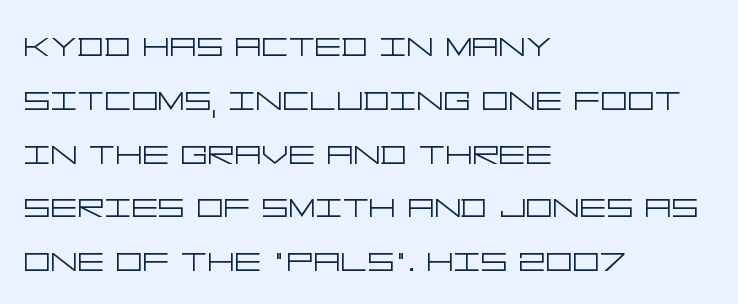
Q: Is the text bold? A: No.
Q: Is the text italic (slanted)? A: No, it is upright.
Q: Is the typeface a serif or a sans-serif typeface? A: Sans-serif.
Q: Is the text underlined? A: No.
Q: How is the paragraph aligned? A: Left-aligned.
Q: Is the spacing between letters normal or unusually wide? A: Normal.
Q: Is the spacing between lines tight, normal or loose? A: Normal.
Q: Width (condensed, normal, or wide)? A: Wide.
Q: Stroke contrast? A: Low.
Q: x-height? A: Large.
